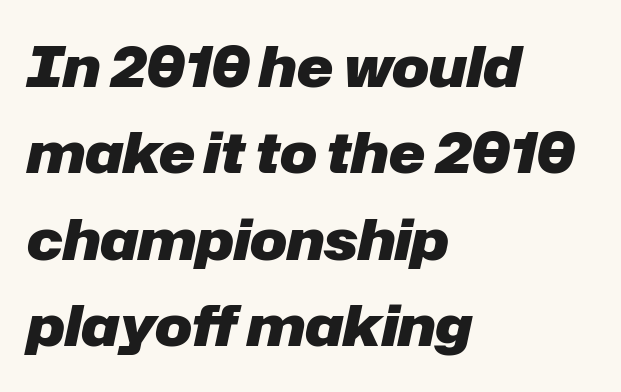
The image shows 55 px heavy type, italic (leaning right); set left-aligned, normal line spacing (1.57x), normal letter spacing, not underlined; low stroke contrast and a medium x-height.
